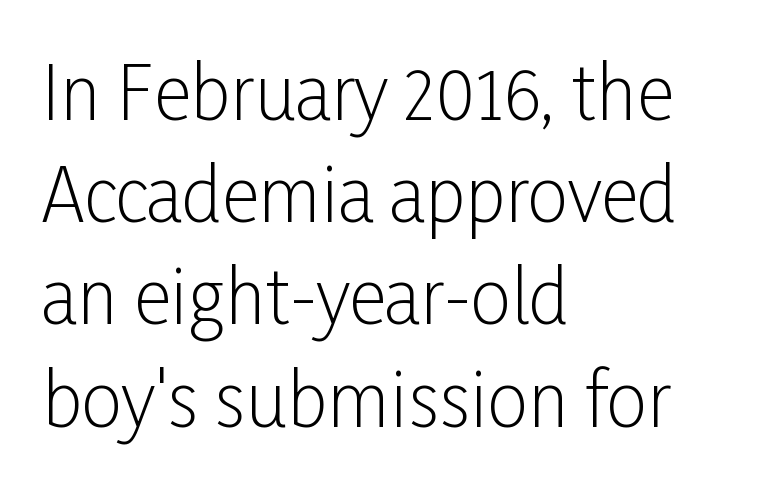
Q: Is the text bold? A: No.
Q: Is the text italic (slanted)? A: No, it is upright.
Q: Is the typeface a serif or a sans-serif typeface? A: Sans-serif.
Q: Is the text underlined? A: No.
Q: How is the paragraph aligned? A: Left-aligned.
Q: Is the spacing between letters normal or unusually wide? A: Normal.
Q: Is the spacing between lines tight, normal or loose? A: Normal.
Q: Width (condensed, normal, or wide)? A: Condensed.
Q: Stroke contrast? A: Low.
Q: x-height? A: Medium.
Q: Monospaced? A: No.
